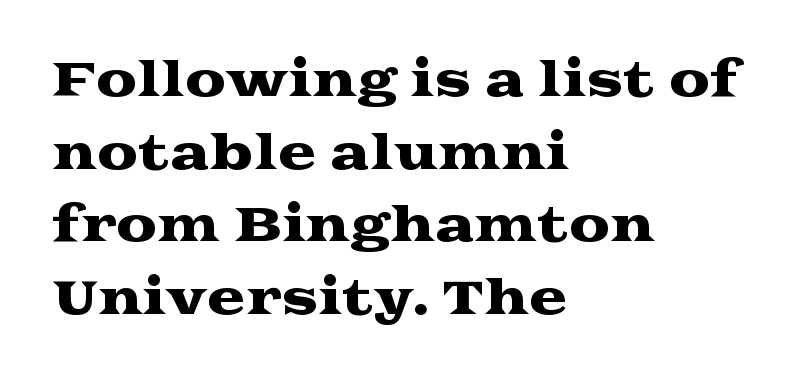
{"serif": "yes", "italic": "no", "width": "wide", "stroke_contrast": "medium", "x_height": "medium", "monospaced": "no", "underline": "no", "align": "left", "line_spacing": "normal", "line_spacing_ratio": 1.58, "letter_spacing": "normal", "letter_spacing_em": 0.0, "glyph_px": 46}
